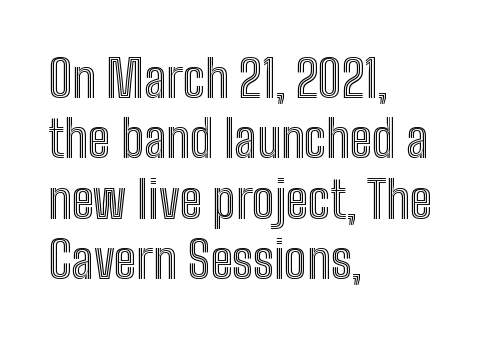
The image shows 50 px condensed type, upright; set left-aligned, line spacing 1.21x, normal letter spacing, not underlined; a medium x-height.
